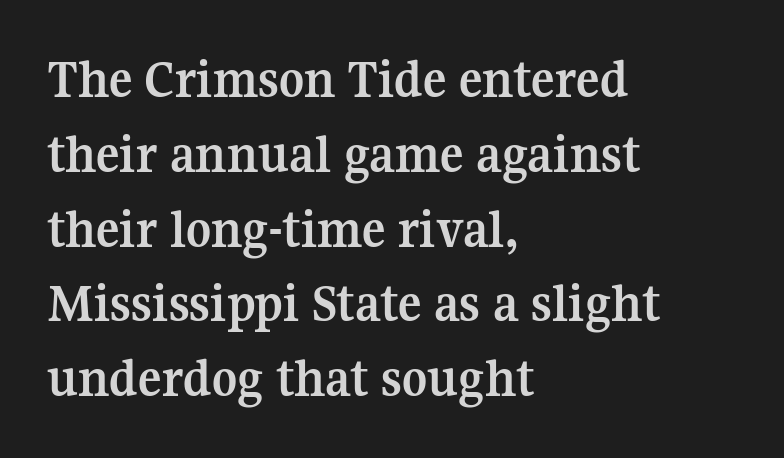
Q: Is the text bold? A: Yes.
Q: Is the text italic (slanted)? A: No, it is upright.
Q: Is the typeface a serif or a sans-serif typeface? A: Serif.
Q: Is the text underlined? A: No.
Q: How is the paragraph aligned? A: Left-aligned.
Q: Is the spacing between letters normal or unusually wide? A: Normal.
Q: Is the spacing between lines tight, normal or loose? A: Normal.
Q: Width (condensed, normal, or wide)? A: Normal.
Q: Stroke contrast? A: Medium.
Q: x-height? A: Medium.
Q: Monospaced? A: No.
